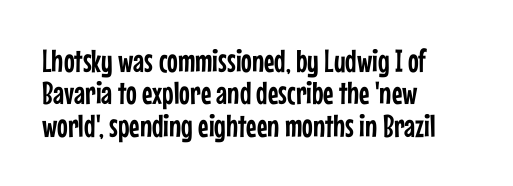
Tightly led — the rows are bunched. Inter-character spacing is left at the font's built-in metrics. These lines stack with their left ends in a neat column. Looks like regular typesetting: each glyph gets only the width it needs. Anything drawn beneath the words? Only blank space. Posture: vertical.
